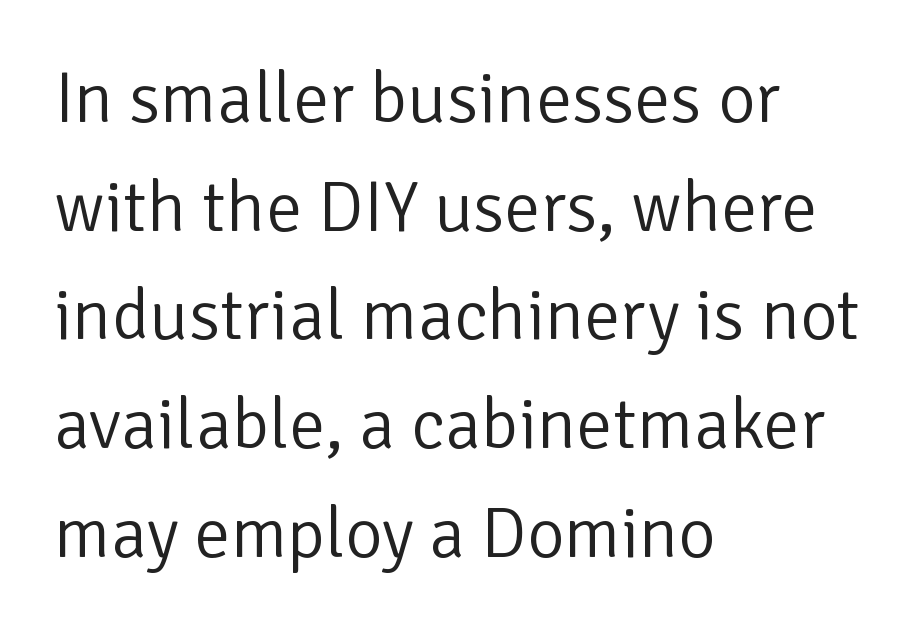
The image shows 72 px light sans-serif type, upright; set left-aligned, normal line spacing (1.51x), normal letter spacing, not underlined; low stroke contrast and a medium x-height.
